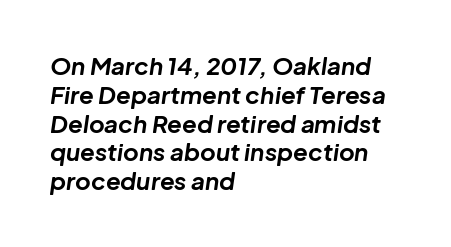
The image shows 24 px bold type, italic (leaning right); set left-aligned, line spacing 1.2x, normal letter spacing, not underlined.
